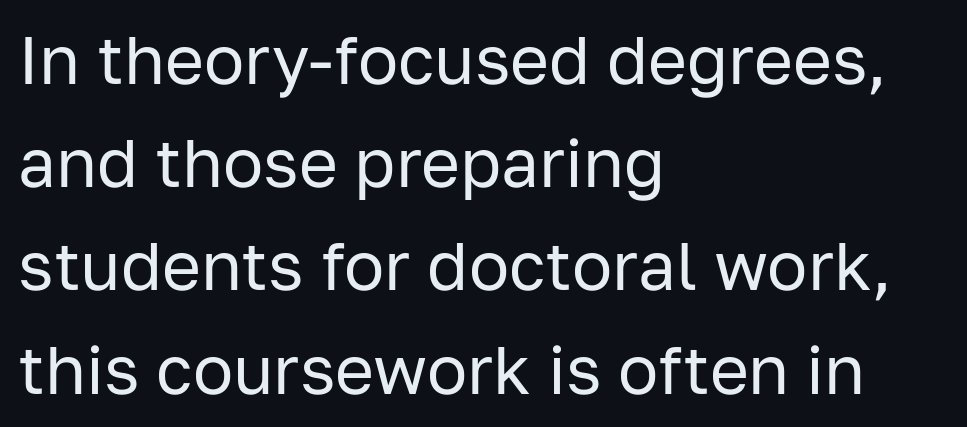
Q: Is the text bold? A: No.
Q: Is the text italic (slanted)? A: No, it is upright.
Q: Is the typeface a serif or a sans-serif typeface? A: Sans-serif.
Q: Is the text underlined? A: No.
Q: How is the paragraph aligned? A: Left-aligned.
Q: Is the spacing between letters normal or unusually wide? A: Normal.
Q: Is the spacing between lines tight, normal or loose? A: Normal.
Q: Width (condensed, normal, or wide)? A: Normal.
Q: Stroke contrast? A: Low.
Q: x-height? A: Medium.
Q: Monospaced? A: No.
